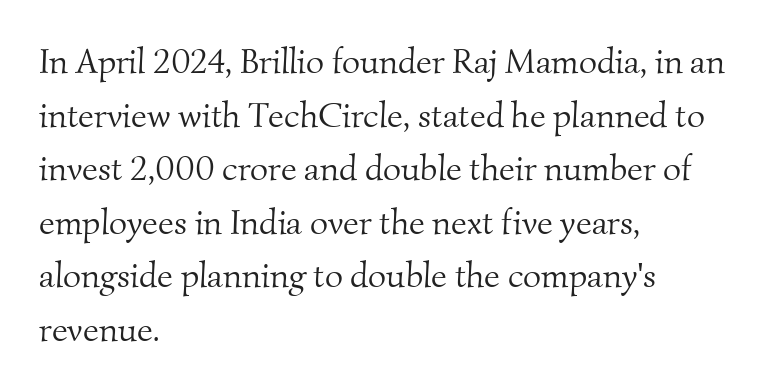
The passage shown is typed in a proportional face where columns would drift. Decoration check: the copy has no underline. Spacing between characters is what you'd get straight out of the box. Leftover space on each line is placed entirely after the last word.
